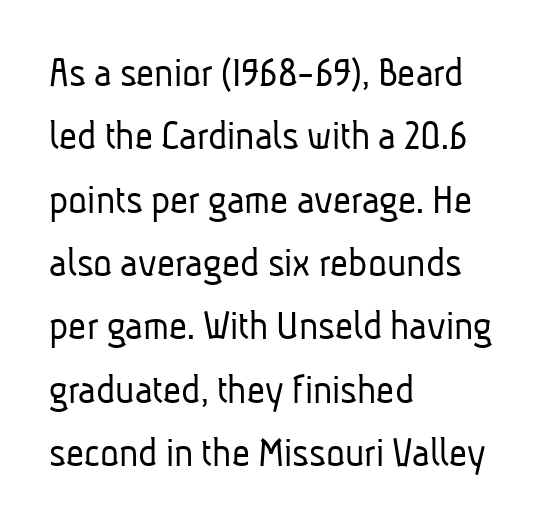
The image shows 44 px light, condensed sans-serif type; set left-aligned, normal line spacing (1.44x), normal letter spacing, not underlined; low stroke contrast and a medium x-height.
